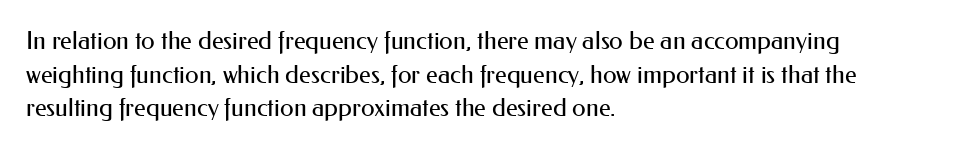
The image shows 25 px text type, upright; set left-aligned, normal line spacing (1.35x), normal letter spacing, not underlined.
